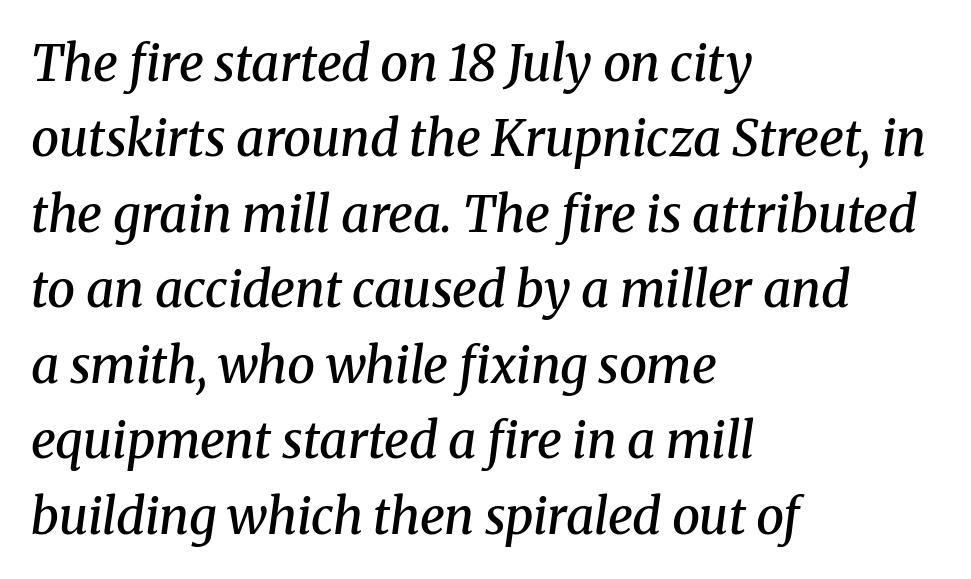
In terms of letterform style, serifs are clearly present. The setting favours the left margin, as ordinary paragraphs usually do. Only glyphs here, with clear space below each row. The axis of the letterforms is tilted away from vertical. Reading down the column, the eye jumps a familiar distance to each next line.
